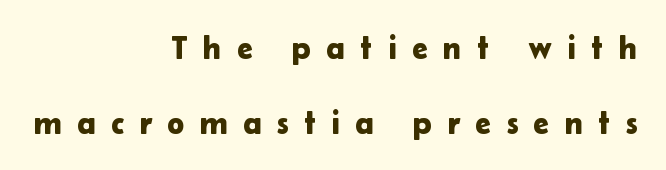
Q: Is the text italic (slanted)? A: No, it is upright.
Q: Is the typeface a serif or a sans-serif typeface? A: Sans-serif.
Q: Is the text underlined? A: No.
Q: How is the paragraph aligned? A: Right-aligned.
Q: Is the spacing between letters normal or unusually wide? A: Unusually wide.
Q: Is the spacing between lines tight, normal or loose? A: Loose.
Q: Width (condensed, normal, or wide)? A: Normal.
Q: Stroke contrast? A: Low.
Q: x-height? A: Medium.
Q: Monospaced? A: No.
